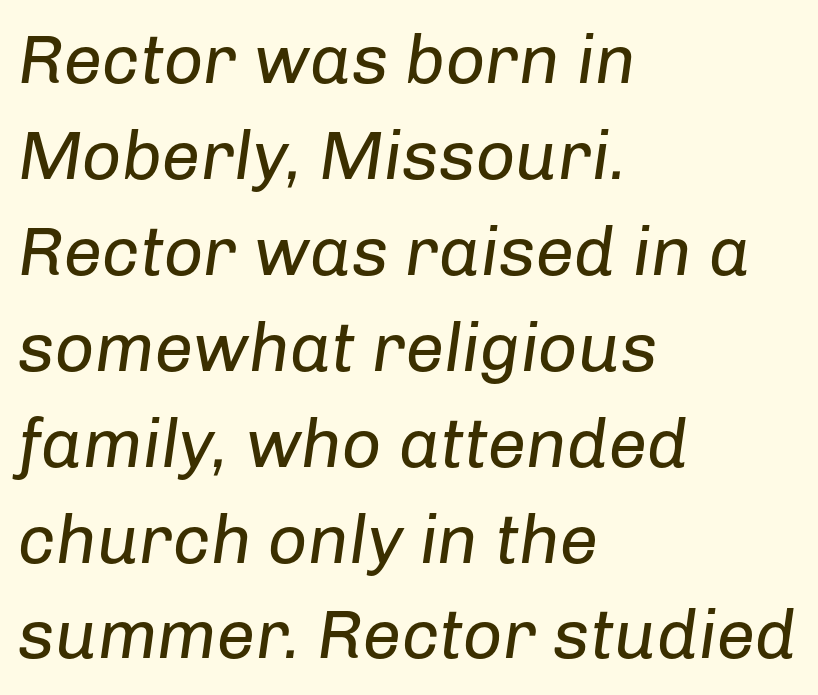
The image shows 69 px regular-weight type, italic (leaning right); set left-aligned, normal line spacing (1.39x), normal letter spacing, not underlined; low stroke contrast and a medium x-height.
